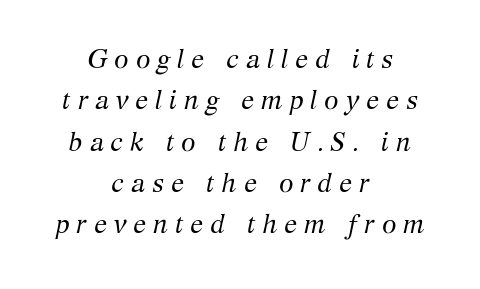
Descenders hang freely into open space. These lines stack symmetrically, like a column narrowing and widening about its center. Each stroke keeps to a modest, everyday thickness or less. Between one letter and the next there's a generous, obvious gap. Does the lettering tilt? It does — this is italic. A normal amount of white space separates one row of letters from the next.
